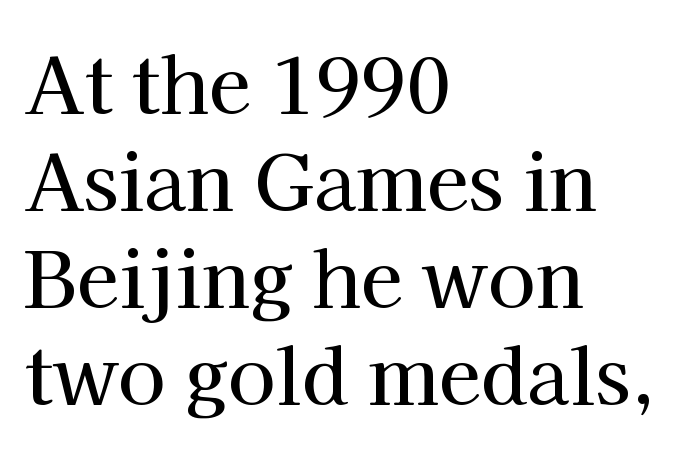
{"serif": "yes", "italic": "no", "width": "normal", "stroke_contrast": "high", "x_height": "medium", "monospaced": "no", "underline": "no", "align": "left", "line_spacing": "normal", "line_spacing_ratio": 1.26, "letter_spacing": "normal", "letter_spacing_em": 0.0, "glyph_px": 77}
